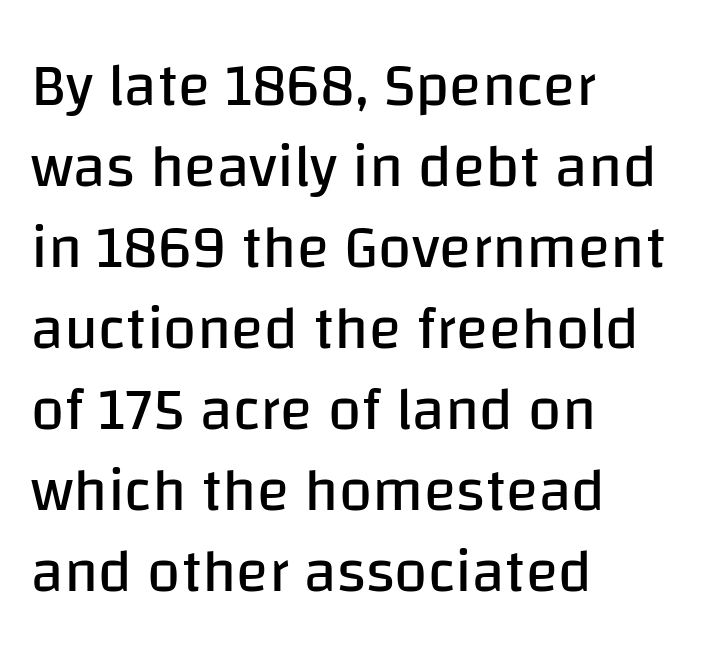
A classic flush-left, rag-right setting is used for this passage. Leading matches the norm, producing a regular column. Underline: absent. Type style note: lacks serifs. A typesetter would mark this as roman, not italic. Standard letterfit; no display-style spreading of the glyphs.
